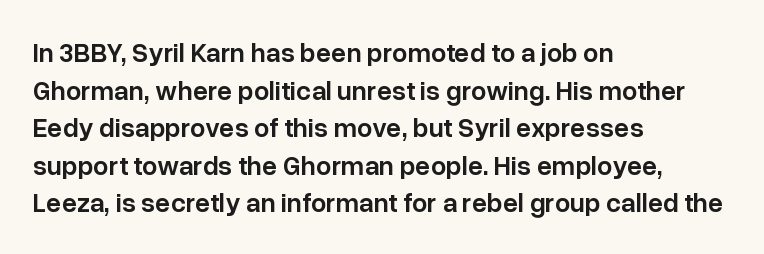
Q: Is the text bold? A: Semi-bold.
Q: Is the text italic (slanted)? A: No, it is upright.
Q: Is the text underlined? A: No.
Q: How is the paragraph aligned? A: Left-aligned.
Q: Is the spacing between letters normal or unusually wide? A: Normal.
Q: Is the spacing between lines tight, normal or loose? A: Normal.
